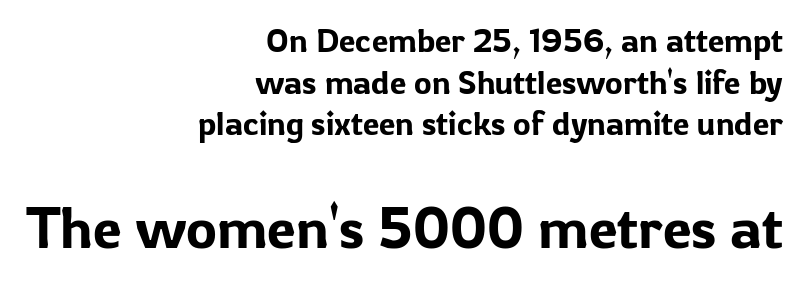
{"serif": "no", "italic": "no", "width": "normal", "stroke_contrast": "low", "x_height": "medium", "monospaced": "no", "underline": "no", "align": "right", "line_spacing": "normal", "line_spacing_ratio": 1.26, "letter_spacing": "normal", "letter_spacing_em": 0.0, "larger_block": "second", "size_ratio": 1.76, "glyph_px": 58}
